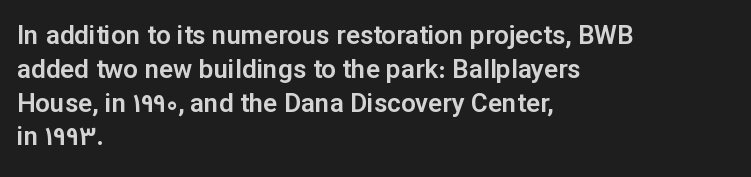
Q: Is the text italic (slanted)? A: No, it is upright.
Q: Is the text underlined? A: No.
Q: How is the paragraph aligned? A: Left-aligned.
Q: Is the spacing between letters normal or unusually wide? A: Normal.
Q: Is the spacing between lines tight, normal or loose? A: Normal.
